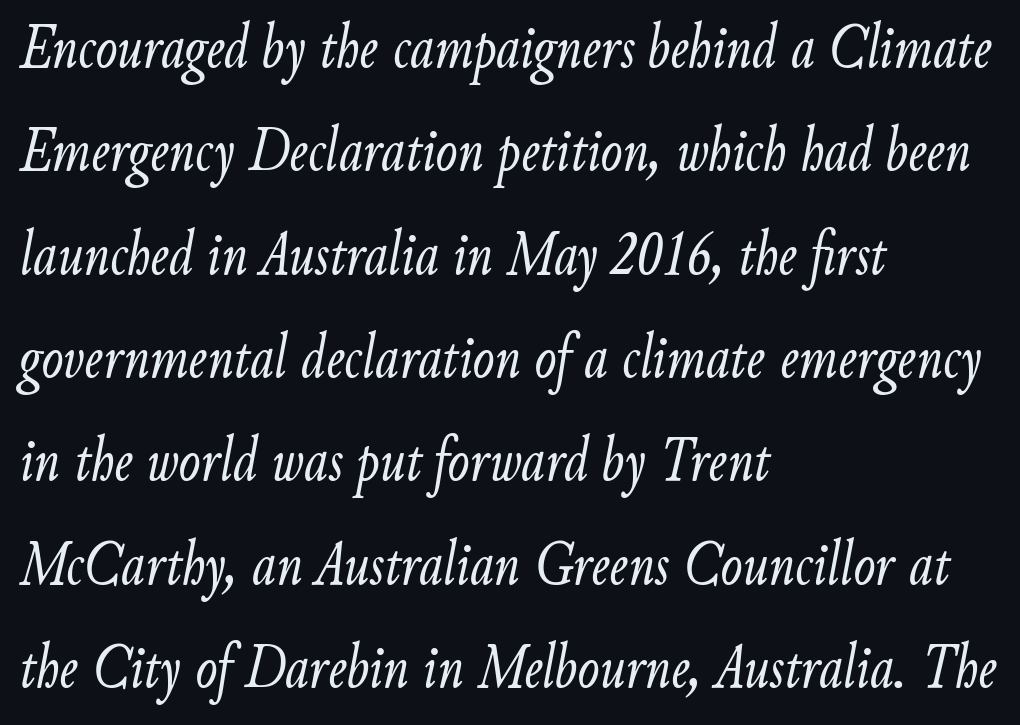
The image shows 65 px light, condensed type, italic (leaning right); set left-aligned, normal line spacing (1.59x), normal letter spacing, not underlined; low stroke contrast and a small x-height.
